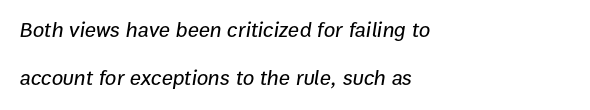
The image shows 21 px text type, italic (leaning right); set left-aligned, loose line spacing (2.27x), normal letter spacing, not underlined.
